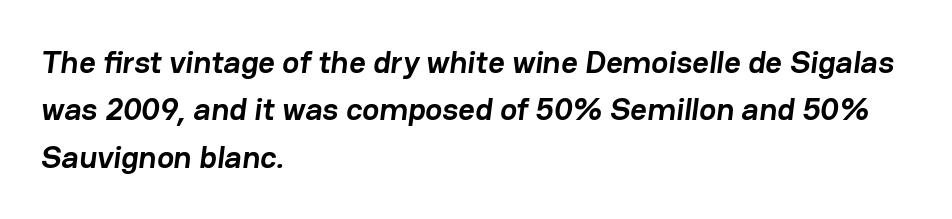
The image shows 32 px semibold sans-serif type; set left-aligned, normal line spacing (1.48x), normal letter spacing, not underlined; low stroke contrast and a medium x-height.
